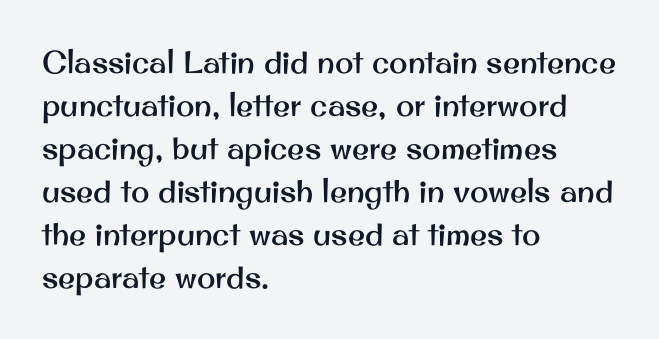
The image shows 31 px sans-serif type, upright; set left-aligned, normal line spacing (1.39x), normal letter spacing, not underlined; medium stroke contrast and a small x-height.
